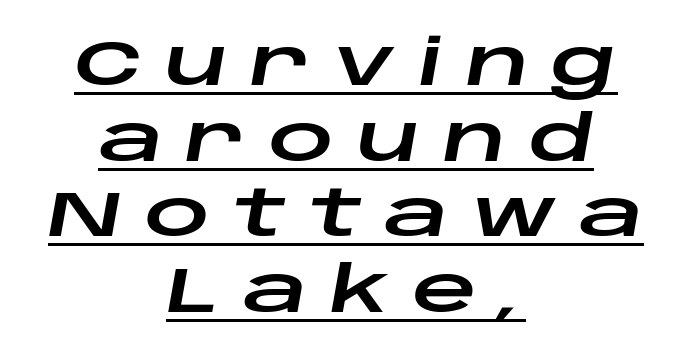
The image shows 64 px wide type, italic (leaning right); set centered, line spacing 1.18x, unusually wide letter spacing (+0.35 em), underlined; low stroke contrast and a large x-height.
